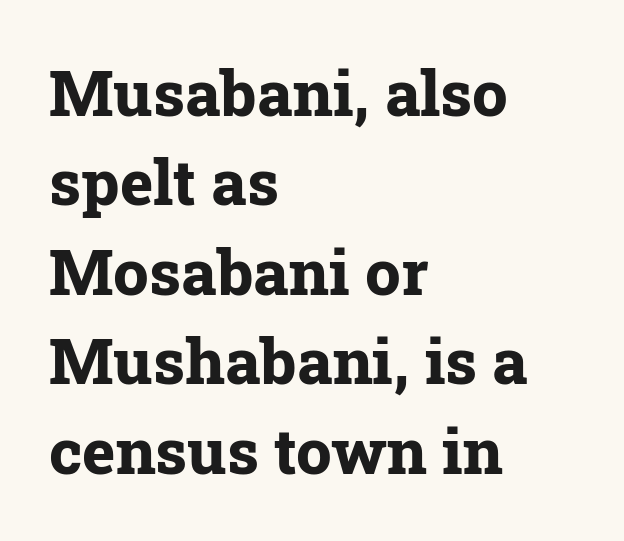
{"serif": "yes", "italic": "no", "bold": "yes", "weight": "bold", "width": "normal", "stroke_contrast": "low", "x_height": "medium", "monospaced": "no", "underline": "no", "align": "left", "line_spacing": "normal", "line_spacing_ratio": 1.42, "letter_spacing": "normal", "letter_spacing_em": 0.0, "glyph_px": 63}
